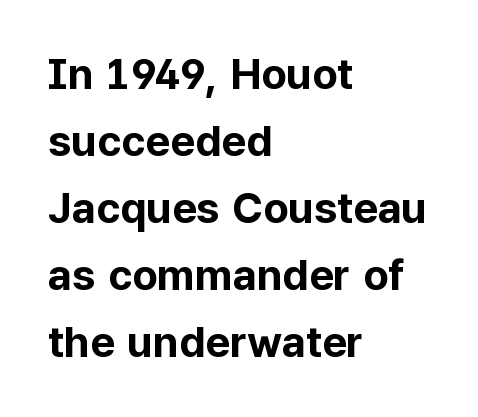
{"serif": "no", "italic": "no", "bold": "yes", "weight": "bold", "width": "normal", "stroke_contrast": "low", "x_height": "medium", "monospaced": "no", "underline": "no", "align": "left", "line_spacing": "normal", "line_spacing_ratio": 1.56, "letter_spacing": "normal", "letter_spacing_em": 0.0, "glyph_px": 43}
